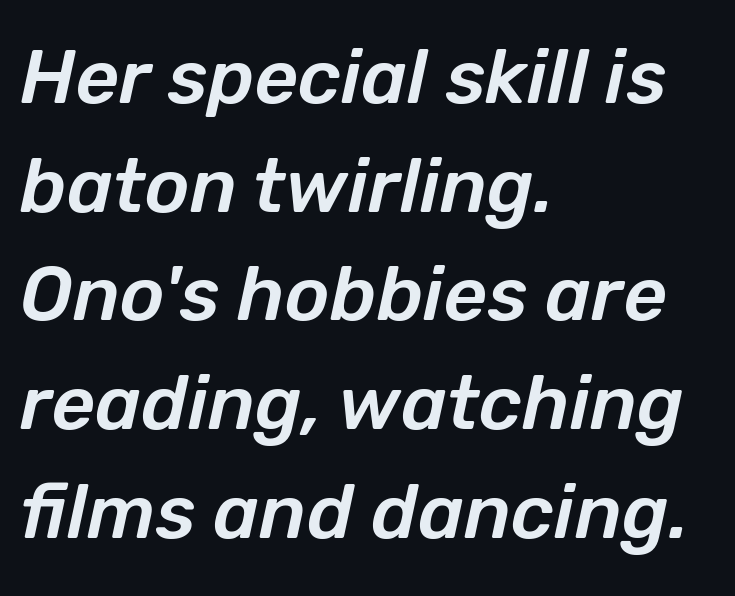
{"italic": "yes", "lean": "right", "slant_degrees": 12, "width": "normal", "stroke_contrast": "low", "x_height": "medium", "monospaced": "no", "underline": "no", "align": "left", "line_spacing": "normal", "line_spacing_ratio": 1.43, "letter_spacing": "normal", "letter_spacing_em": 0.0, "glyph_px": 76}
